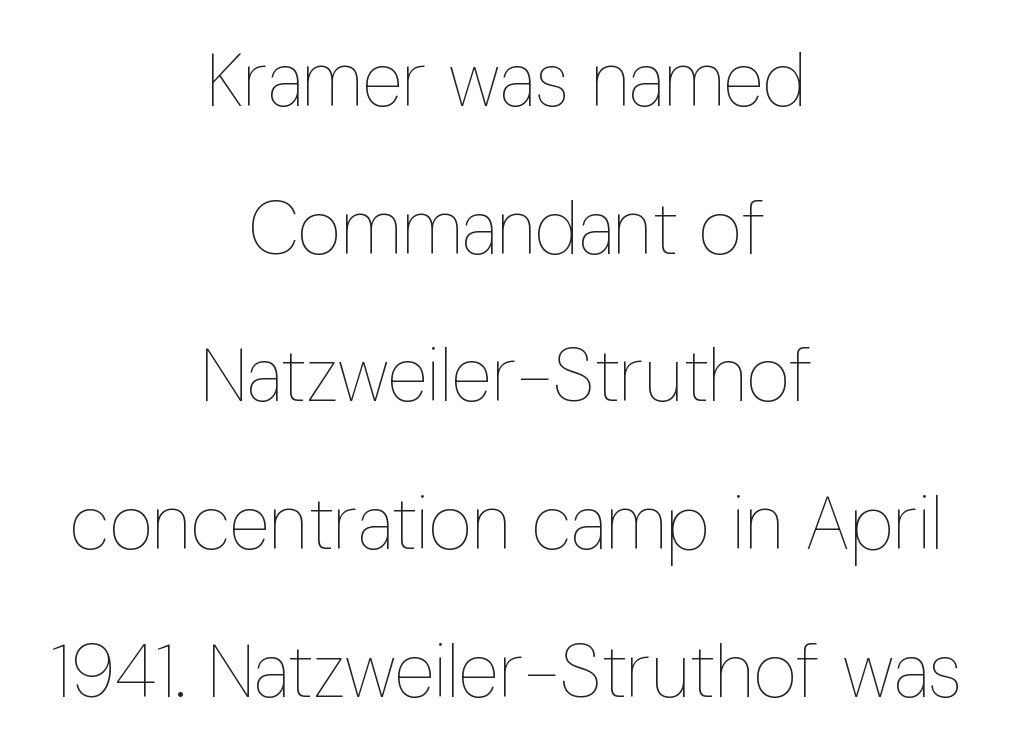
{"italic": "no", "bold": "no", "weight": "thin", "width": "condensed", "stroke_contrast": "low", "x_height": "medium", "monospaced": "no", "underline": "no", "align": "center", "line_spacing": "loose", "line_spacing_ratio": 1.97, "letter_spacing": "normal", "letter_spacing_em": 0.0, "glyph_px": 75}
